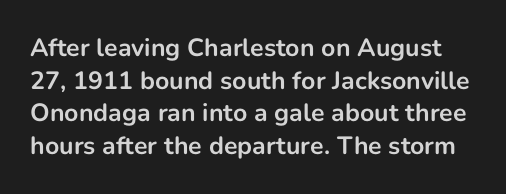
{"italic": "no", "bold": "yes", "underline": "no", "line_spacing": "normal", "line_spacing_ratio": 1.31, "letter_spacing": "normal", "letter_spacing_em": 0.0, "glyph_px": 25}
